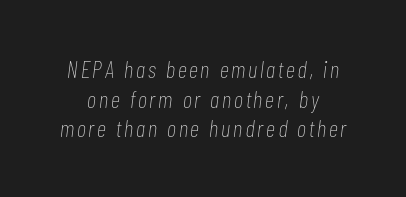
Q: Is the text bold? A: No.
Q: Is the text italic (slanted)? A: Yes, it leans right by about 7 degrees.
Q: Is the text underlined? A: No.
